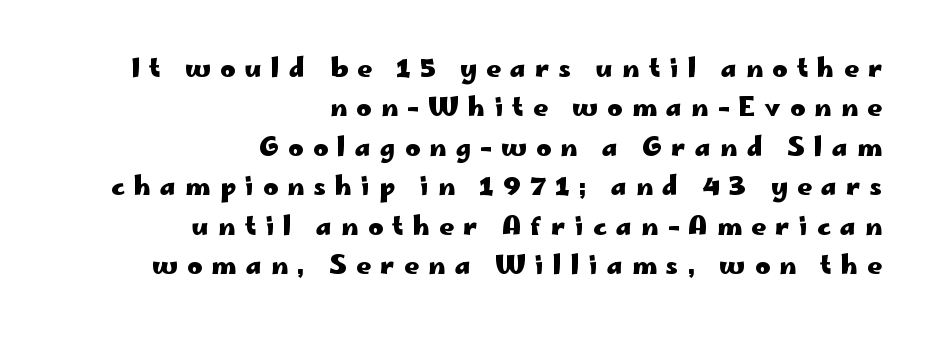
{"italic": "no", "bold": "yes", "underline": "no", "align": "right", "line_spacing": "normal", "line_spacing_ratio": 1.58, "letter_spacing": "wide", "letter_spacing_em": 0.38, "glyph_px": 25}
